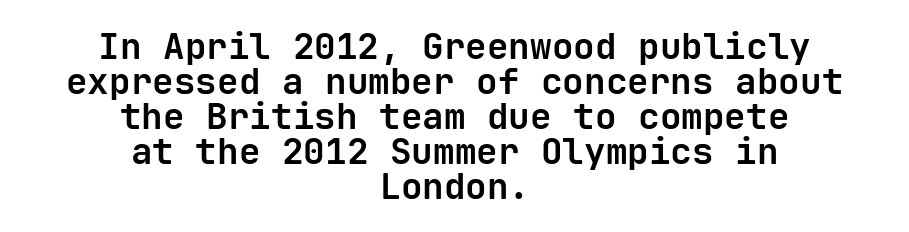
Q: Is the text bold? A: Yes.
Q: Is the text italic (slanted)? A: No, it is upright.
Q: Is the typeface a serif or a sans-serif typeface? A: Sans-serif.
Q: Is the text underlined? A: No.
Q: How is the paragraph aligned? A: Centered.
Q: Is the spacing between letters normal or unusually wide? A: Normal.
Q: Is the spacing between lines tight, normal or loose? A: Tight.
Q: Width (condensed, normal, or wide)? A: Normal.
Q: Stroke contrast? A: Low.
Q: x-height? A: Medium.
Q: Monospaced? A: Yes.
